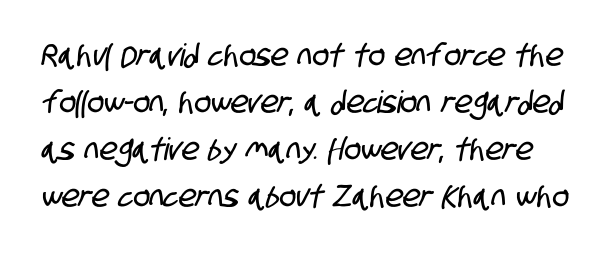
The image shows 31 px condensed sans-serif type; set normal line spacing (1.52x), normal letter spacing, not underlined; low stroke contrast and a large x-height.
